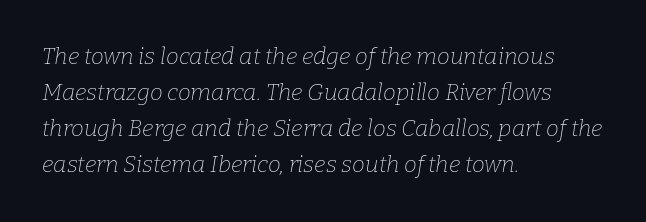
Look at the tracking — it's just the regular setting, nothing added. Check the space under the baseline: it is left empty. Is the block centered? No — it sits flush against the left margin. These glyphs show unthickened strokes, regular width or finer. These lines sit exactly where default settings would place them. The axis of the letterforms is tilted away from vertical.
